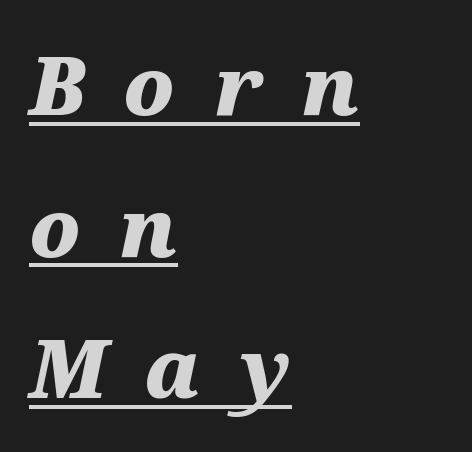
{"italic": "yes", "lean": "right", "slant_degrees": 12, "bold": "yes", "weight": "heavy", "width": "wide", "stroke_contrast": "medium", "x_height": "medium", "monospaced": "no", "underline": "yes", "align": "left", "line_spacing_ratio": 1.77, "letter_spacing": "wide", "letter_spacing_em": 0.48, "glyph_px": 80}
